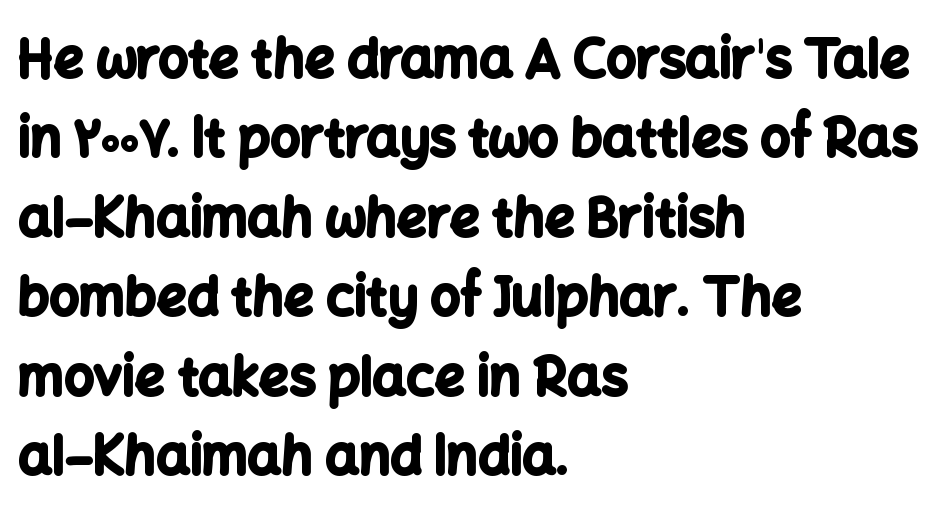
Q: Is the text bold? A: Yes.
Q: Is the text italic (slanted)? A: No, it is upright.
Q: Is the typeface a serif or a sans-serif typeface? A: Sans-serif.
Q: Is the text underlined? A: No.
Q: How is the paragraph aligned? A: Left-aligned.
Q: Is the spacing between letters normal or unusually wide? A: Normal.
Q: Is the spacing between lines tight, normal or loose? A: Normal.
Q: Width (condensed, normal, or wide)? A: Normal.
Q: Stroke contrast? A: Low.
Q: x-height? A: Medium.
Q: Monospaced? A: No.
